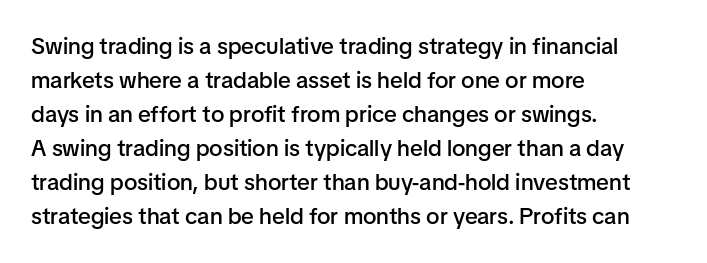
{"italic": "no", "bold": "semi", "underline": "no", "align": "left", "line_spacing": "normal", "line_spacing_ratio": 1.48, "letter_spacing": "normal", "letter_spacing_em": 0.0, "glyph_px": 23}
